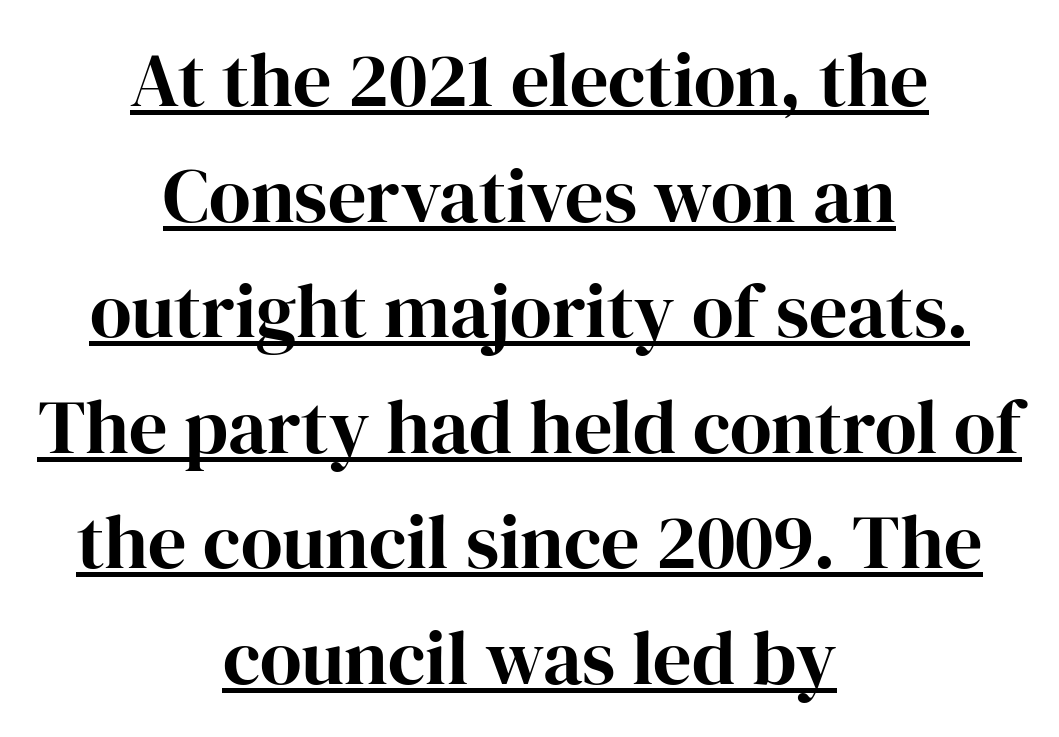
The image shows 76 px bold serif type, upright; set centered, normal line spacing (1.52x), normal letter spacing, underlined; high stroke contrast and a medium x-height.
